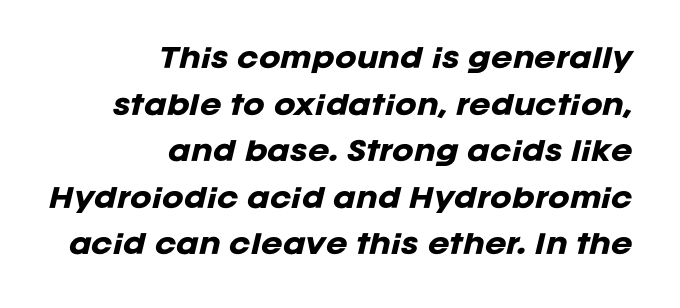
Alignment: flush right. The font is running at its bold setting. Caption: standard tracking, unaltered. Nobody drew a line under any word here. When letters slant like this, we call the style italic.
